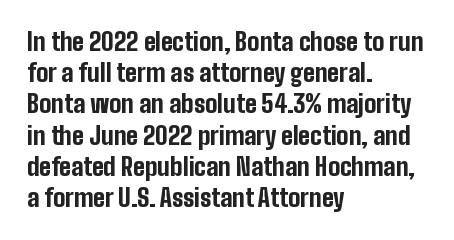
Q: Is the text bold? A: Yes.
Q: Is the text italic (slanted)? A: No, it is upright.
Q: Is the text underlined? A: No.
Q: How is the paragraph aligned? A: Left-aligned.
Q: Is the spacing between letters normal or unusually wide? A: Normal.
Q: Is the spacing between lines tight, normal or loose? A: Normal.
